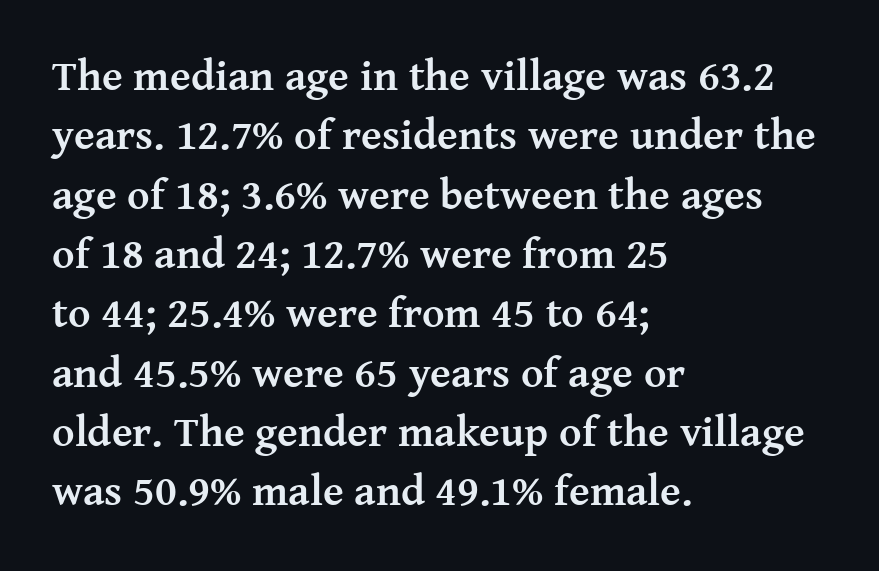
Each letter keeps its own natural width here, so spacing adapts to shape. Letter spacing: default. Bare-footed words on every line. This sample uses a serif face. Notice how the stems are strictly vertical — no italics here.
